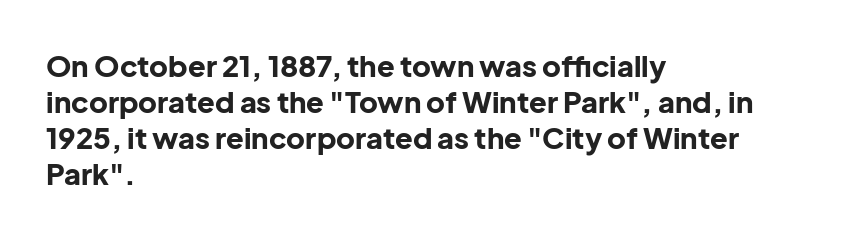
Q: Is the text bold? A: Yes.
Q: Is the text italic (slanted)? A: No, it is upright.
Q: Is the typeface a serif or a sans-serif typeface? A: Sans-serif.
Q: Is the text underlined? A: No.
Q: How is the paragraph aligned? A: Left-aligned.
Q: Is the spacing between letters normal or unusually wide? A: Normal.
Q: Width (condensed, normal, or wide)? A: Normal.
Q: Stroke contrast? A: Low.
Q: x-height? A: Medium.
Q: Monospaced? A: No.
